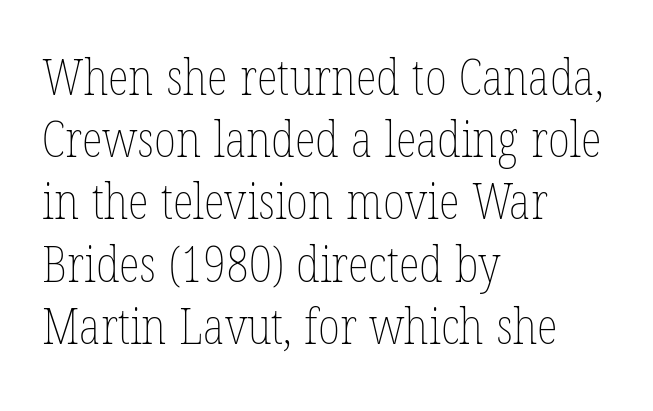
Check under the words: just untouched page. Weight: regular or lighter. The letters advance in unequal steps, a hallmark of proportional type. The rendering uses a moderate line-height, typical for paragraphs. This sample is left-justified, so line endings fall wherever the words run out. Rendered with straight, roman letterforms.
